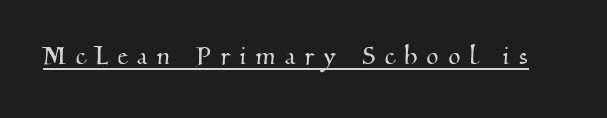
Q: Is the typeface a serif or a sans-serif typeface? A: Serif.
Q: Is the text underlined? A: Yes.
Q: Is the spacing between letters normal or unusually wide? A: Unusually wide.
Q: Width (condensed, normal, or wide)? A: Normal.
Q: Stroke contrast? A: Medium.
Q: x-height? A: Small.
Q: Monospaced? A: No.
